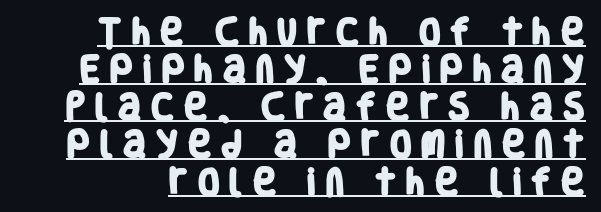
The image shows 30 px heavy, condensed sans-serif type; set normal line spacing (1.25x), unusually wide letter spacing (+0.27 em), underlined; low stroke contrast and a large x-height.
